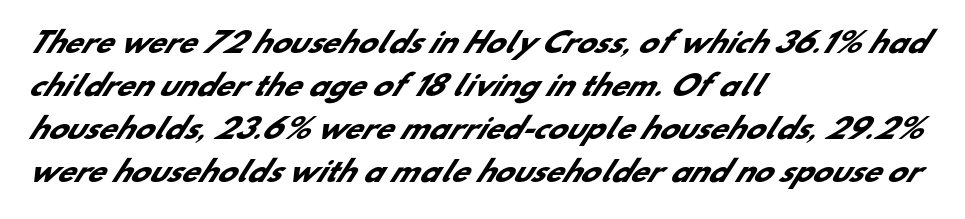
Q: Is the text bold? A: Yes.
Q: Is the typeface a serif or a sans-serif typeface? A: Sans-serif.
Q: Is the text underlined? A: No.
Q: How is the paragraph aligned? A: Left-aligned.
Q: Is the spacing between letters normal or unusually wide? A: Normal.
Q: Is the spacing between lines tight, normal or loose? A: Normal.
Q: Width (condensed, normal, or wide)? A: Normal.
Q: Stroke contrast? A: Low.
Q: x-height? A: Small.
Q: Monospaced? A: No.
